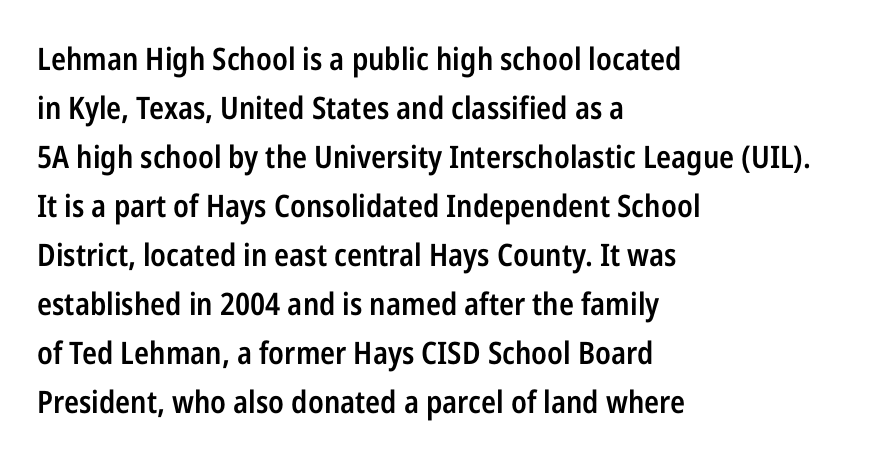
The image shows 31 px semibold, condensed sans-serif type, upright; set left-aligned, normal line spacing (1.58x), normal letter spacing, not underlined; low stroke contrast and a medium x-height.
